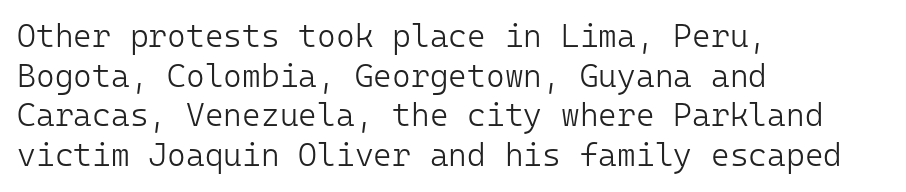
{"serif": "no", "italic": "no", "bold": "no", "weight": "light", "width": "normal", "stroke_contrast": "low", "x_height": "medium", "monospaced": "yes", "underline": "no", "align": "left", "line_spacing_ratio": 1.24, "letter_spacing": "normal", "letter_spacing_em": 0.0, "glyph_px": 32}
